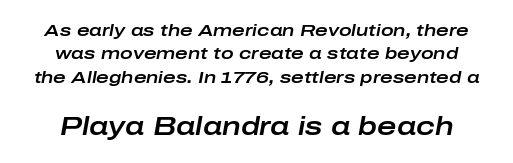
Q: Is the text italic (slanted)? A: Yes, it leans right by about 10 degrees.
Q: Is the text underlined? A: No.
Q: Is the spacing between letters normal or unusually wide? A: Normal.
Q: Is the spacing between lines tight, normal or loose? A: Normal.
Q: Which block of text is set in a larger size, the first (top) or the second (bottom)? A: The second (bottom) one.
